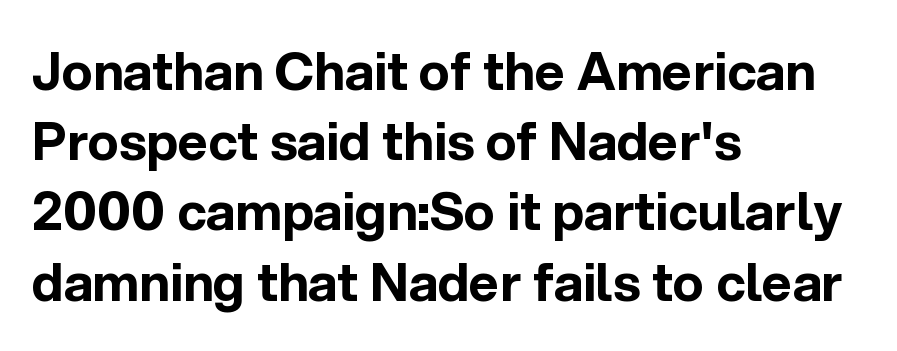
The image shows 52 px bold sans-serif type, upright; set left-aligned, normal line spacing (1.35x), normal letter spacing, not underlined; a medium x-height.
